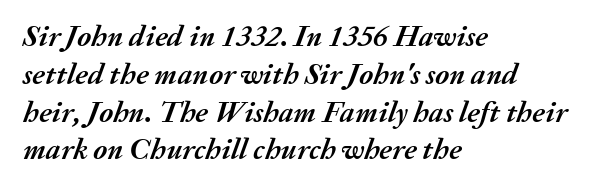
The image shows 30 px semibold type, italic (leaning right); set left-aligned, normal line spacing (1.26x), normal letter spacing, not underlined; medium stroke contrast and a medium x-height.
